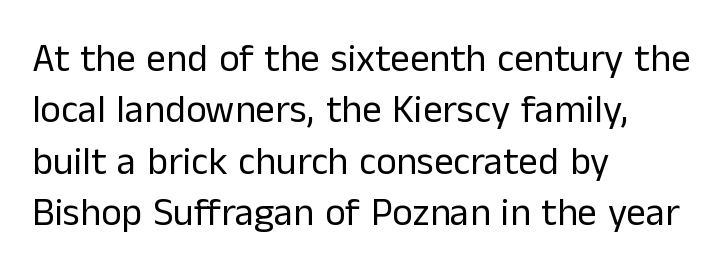
Q: Is the text bold? A: No.
Q: Is the text italic (slanted)? A: No, it is upright.
Q: Is the typeface a serif or a sans-serif typeface? A: Sans-serif.
Q: Is the text underlined? A: No.
Q: How is the paragraph aligned? A: Left-aligned.
Q: Is the spacing between letters normal or unusually wide? A: Normal.
Q: Is the spacing between lines tight, normal or loose? A: Normal.
Q: Width (condensed, normal, or wide)? A: Normal.
Q: Stroke contrast? A: Low.
Q: x-height? A: Medium.
Q: Monospaced? A: No.
